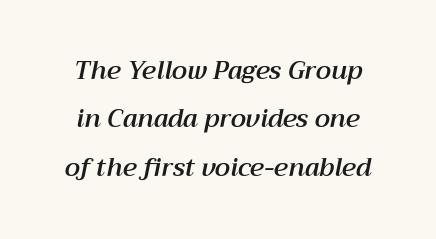
The image shows 25 px text type, italic (leaning right); set loose line spacing (1.94x), normal letter spacing, not underlined.
